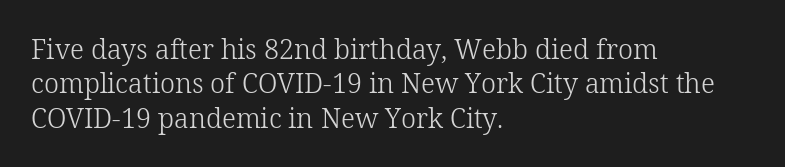
The image shows 27 px text type, upright; set left-aligned, normal line spacing (1.27x), normal letter spacing, not underlined.
